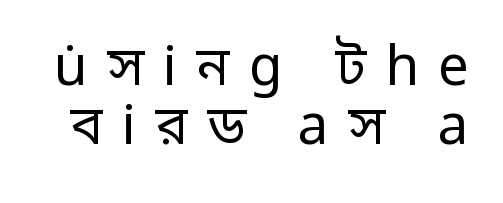
{"serif": "no", "italic": "no", "bold": "no", "weight": "regular", "width": "normal", "stroke_contrast": "low", "x_height": "medium", "monospaced": "no", "underline": "no", "line_spacing": "tight", "line_spacing_ratio": 1.1, "letter_spacing": "wide", "letter_spacing_em": 0.36, "glyph_px": 54}
